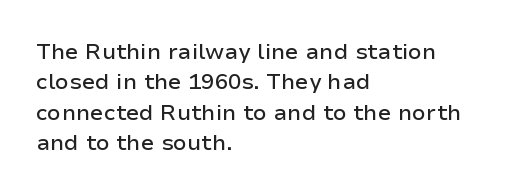
{"italic": "no", "underline": "no", "align": "left", "line_spacing": "normal", "line_spacing_ratio": 1.38, "letter_spacing": "normal", "letter_spacing_em": 0.0, "glyph_px": 22}
